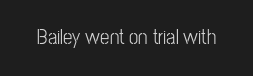
The image shows 21 px text type, upright; set normal letter spacing, not underlined.
